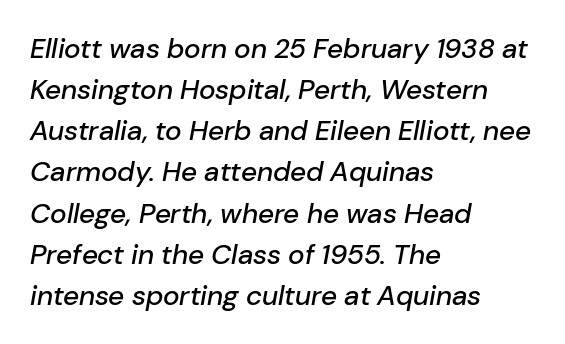
Q: Is the text italic (slanted)? A: Yes, it leans right by about 10 degrees.
Q: Is the text underlined? A: No.
Q: How is the paragraph aligned? A: Left-aligned.
Q: Is the spacing between letters normal or unusually wide? A: Normal.
Q: Is the spacing between lines tight, normal or loose? A: Normal.
Q: Width (condensed, normal, or wide)? A: Normal.
Q: Stroke contrast? A: Low.
Q: x-height? A: Medium.
Q: Monospaced? A: No.
